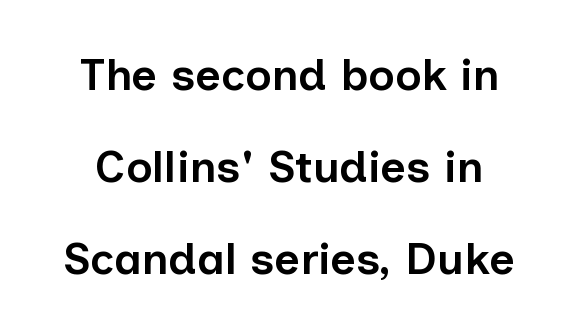
The image shows 45 px semibold sans-serif type, upright; set loose line spacing (2.05x), normal letter spacing, not underlined; low stroke contrast and a medium x-height.
